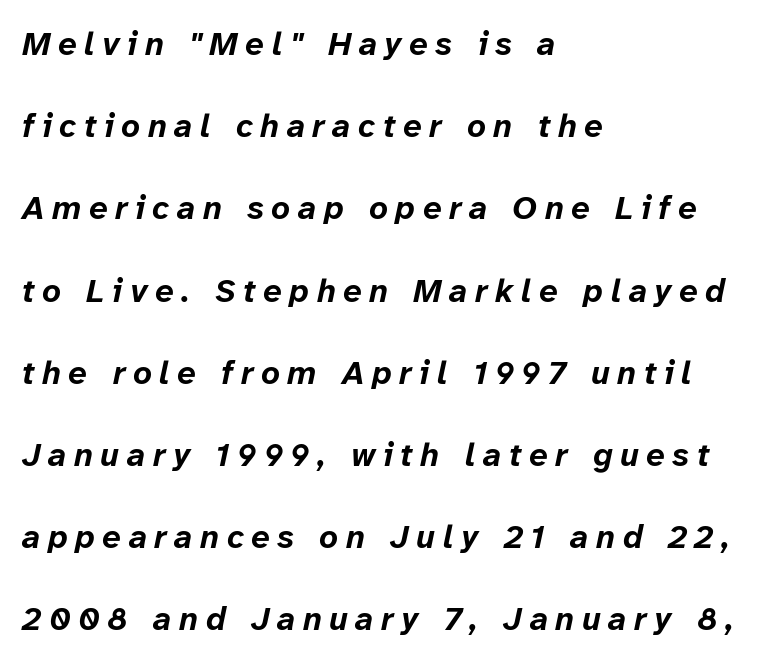
{"italic": "yes", "lean": "right", "slant_degrees": 12, "bold": "yes", "weight": "bold", "width": "normal", "stroke_contrast": "low", "x_height": "medium", "monospaced": "no", "underline": "no", "align": "left", "line_spacing": "loose", "line_spacing_ratio": 2.49, "letter_spacing": "wide", "letter_spacing_em": 0.23, "glyph_px": 33}
